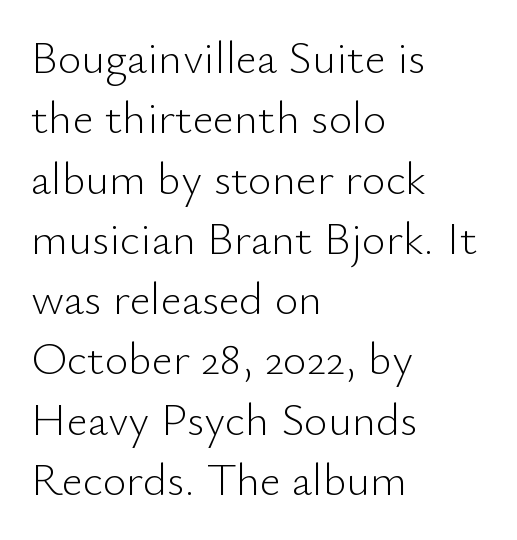
Q: Is the text bold? A: No.
Q: Is the text italic (slanted)? A: No, it is upright.
Q: Is the typeface a serif or a sans-serif typeface? A: Sans-serif.
Q: Is the text underlined? A: No.
Q: How is the paragraph aligned? A: Left-aligned.
Q: Is the spacing between letters normal or unusually wide? A: Normal.
Q: Is the spacing between lines tight, normal or loose? A: Normal.
Q: Width (condensed, normal, or wide)? A: Normal.
Q: Stroke contrast? A: Low.
Q: x-height? A: Small.
Q: Monospaced? A: No.
